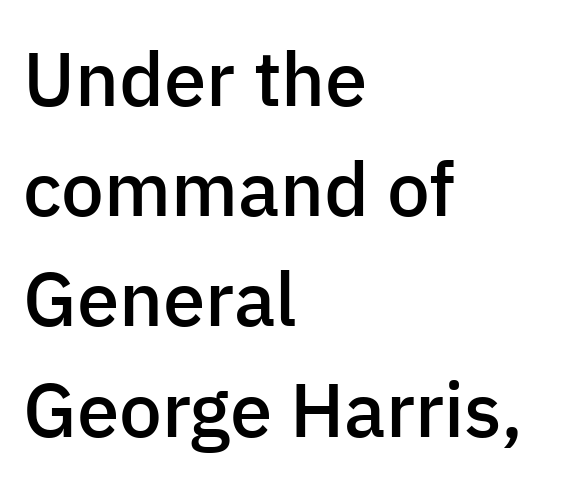
Q: Is the text bold? A: Semi-bold.
Q: Is the text italic (slanted)? A: No, it is upright.
Q: Is the typeface a serif or a sans-serif typeface? A: Sans-serif.
Q: Is the text underlined? A: No.
Q: How is the paragraph aligned? A: Left-aligned.
Q: Is the spacing between letters normal or unusually wide? A: Normal.
Q: Is the spacing between lines tight, normal or loose? A: Normal.
Q: Width (condensed, normal, or wide)? A: Normal.
Q: Stroke contrast? A: Low.
Q: x-height? A: Medium.
Q: Monospaced? A: No.
